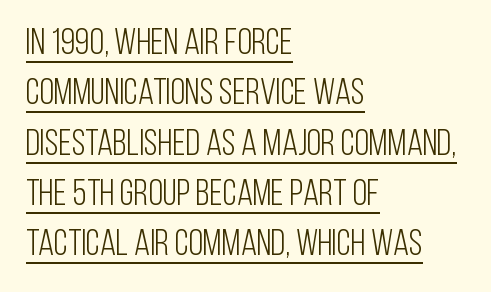
Each stroke keeps to a modest, everyday thickness or less. How are the letters spaced? Ordinarily, with no added tracking. This sample keeps an unexceptional amount of space between lines. The face used here is proportionally spaced, like ordinary book or web type. The font's upright variant was chosen for this text.
